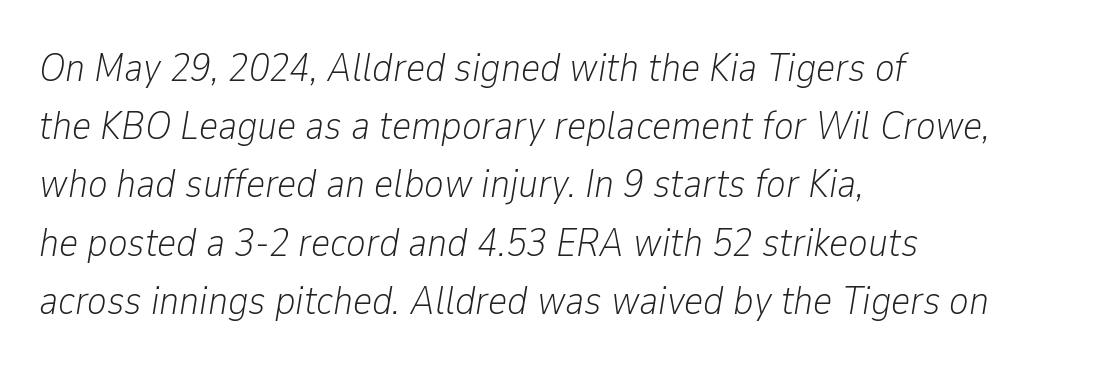
{"italic": "yes", "lean": "right", "slant_degrees": 9, "bold": "no", "weight": "light", "width": "condensed", "stroke_contrast": "low", "x_height": "medium", "monospaced": "no", "underline": "no", "align": "left", "line_spacing": "normal", "line_spacing_ratio": 1.42, "letter_spacing": "normal", "letter_spacing_em": 0.0, "glyph_px": 41}
